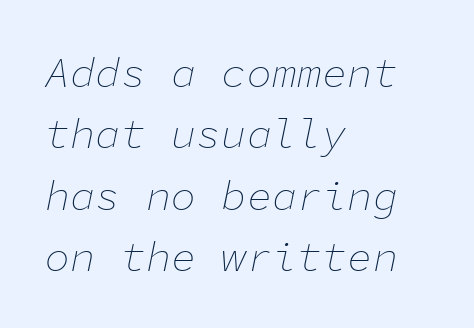
The setting favours the left margin, as ordinary paragraphs usually do. Glyph-to-glyph distance matches everyday printed text. Does the leading feel generous? No, just average. Is this a fixed-width face? Yes — each glyph sits in an identical cell.
